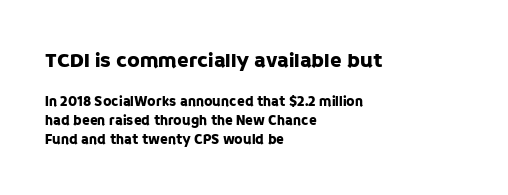
The image shows 21 px text type, upright; set left-aligned, normal line spacing (1.37x), normal letter spacing, not underlined; the first (top) block is 1.5x larger.
